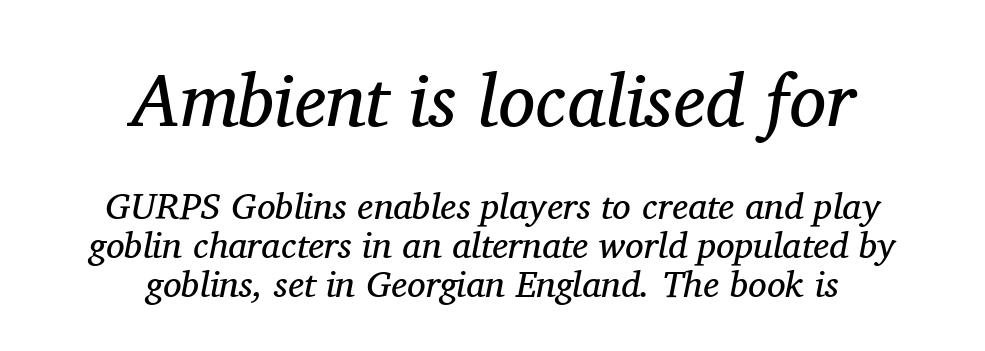
{"serif": "yes", "italic": "yes", "lean": "right", "slant_degrees": 11, "bold": "no", "weight": "regular", "width": "normal", "stroke_contrast": "medium", "x_height": "medium", "monospaced": "no", "underline": "no", "align": "center", "line_spacing": "tight", "line_spacing_ratio": 1.05, "letter_spacing": "normal", "letter_spacing_em": 0.0, "larger_block": "first", "size_ratio": 2.0, "glyph_px": 74}
